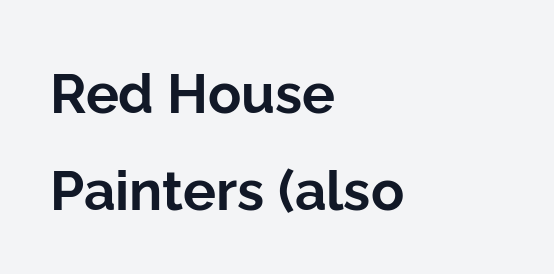
{"serif": "no", "italic": "no", "bold": "yes", "weight": "bold", "width": "normal", "stroke_contrast": "low", "x_height": "medium", "monospaced": "no", "underline": "no", "align": "left", "line_spacing_ratio": 1.76, "letter_spacing": "normal", "letter_spacing_em": 0.0, "glyph_px": 55}
